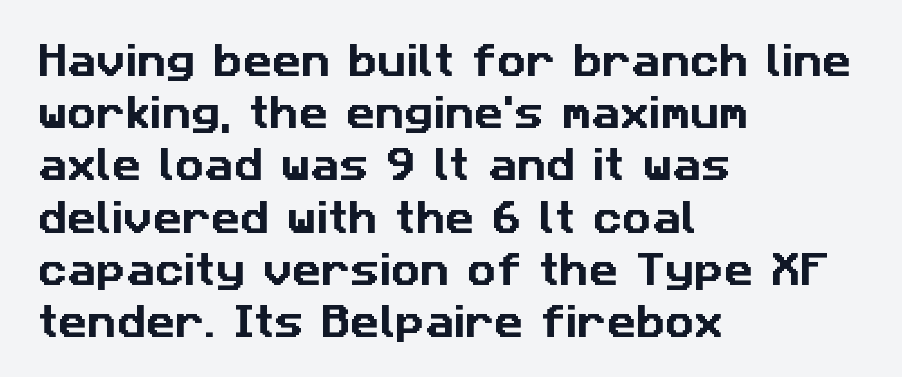
Q: Is the typeface a serif or a sans-serif typeface? A: Sans-serif.
Q: Is the text underlined? A: No.
Q: How is the paragraph aligned? A: Left-aligned.
Q: Is the spacing between letters normal or unusually wide? A: Normal.
Q: Is the spacing between lines tight, normal or loose? A: Normal.
Q: Width (condensed, normal, or wide)? A: Normal.
Q: Stroke contrast? A: Low.
Q: x-height? A: Medium.
Q: Monospaced? A: No.
